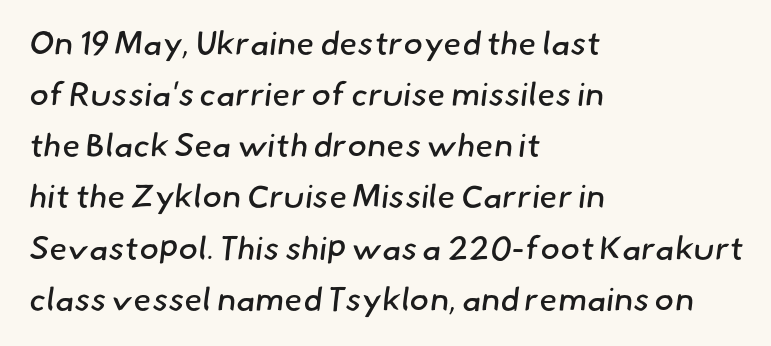
{"serif": "no", "bold": "no", "weight": "regular", "width": "normal", "stroke_contrast": "low", "x_height": "small", "monospaced": "no", "underline": "no", "align": "left", "line_spacing": "normal", "line_spacing_ratio": 1.55, "letter_spacing": "normal", "letter_spacing_em": 0.0, "glyph_px": 33}
